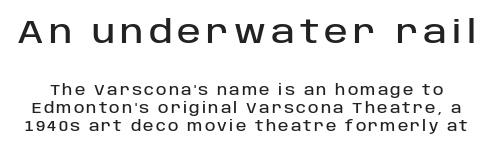
The image shows 32 px sans-serif type, upright; set normal line spacing (1.27x), not underlined; the first (top) block is 2.29x larger; low stroke contrast and a large x-height.
